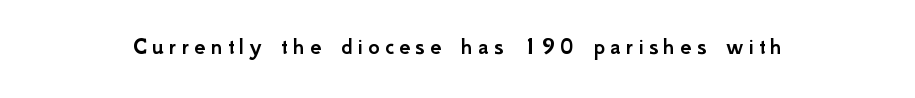
{"italic": "no", "underline": "no", "letter_spacing": "wide", "letter_spacing_em": 0.2, "glyph_px": 25}
